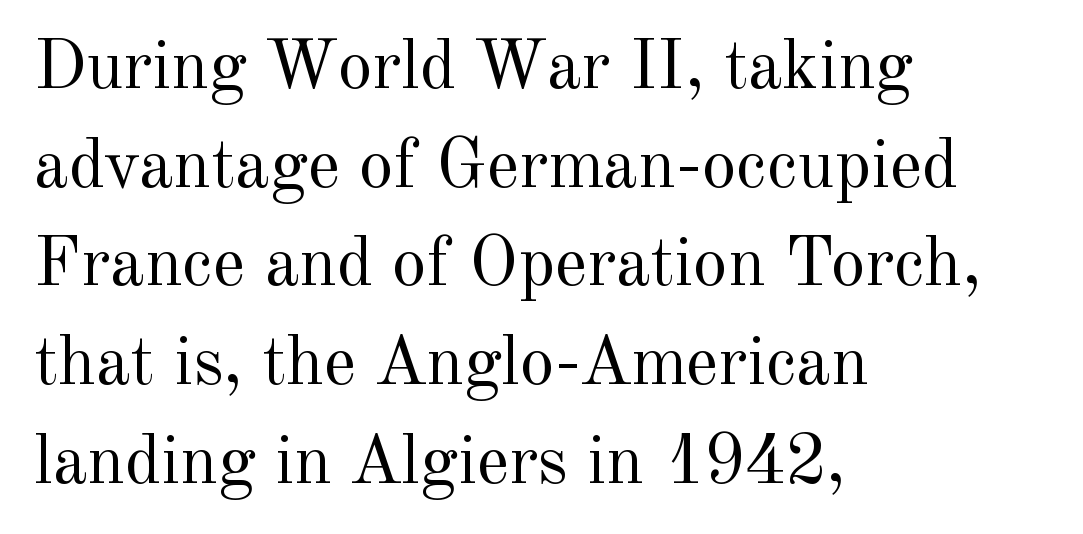
The image shows 70 px regular-weight serif type, upright; set left-aligned, normal line spacing (1.41x), normal letter spacing, not underlined; a small x-height.
